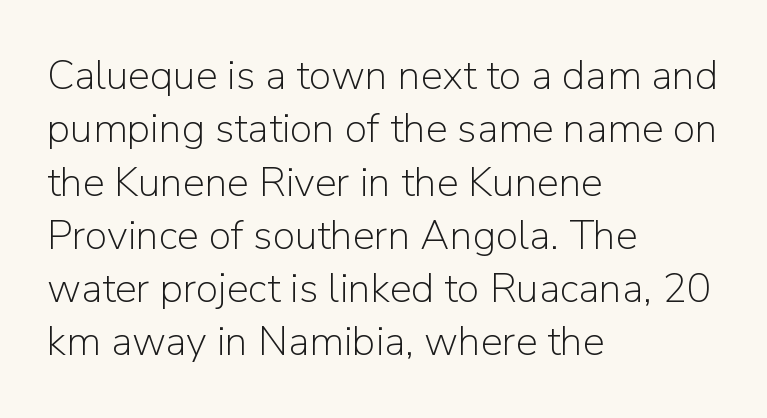
Q: Is the text bold? A: No.
Q: Is the text italic (slanted)? A: No, it is upright.
Q: Is the typeface a serif or a sans-serif typeface? A: Sans-serif.
Q: Is the text underlined? A: No.
Q: How is the paragraph aligned? A: Left-aligned.
Q: Is the spacing between letters normal or unusually wide? A: Normal.
Q: Is the spacing between lines tight, normal or loose? A: Normal.
Q: Width (condensed, normal, or wide)? A: Normal.
Q: Stroke contrast? A: Low.
Q: x-height? A: Medium.
Q: Monospaced? A: No.
